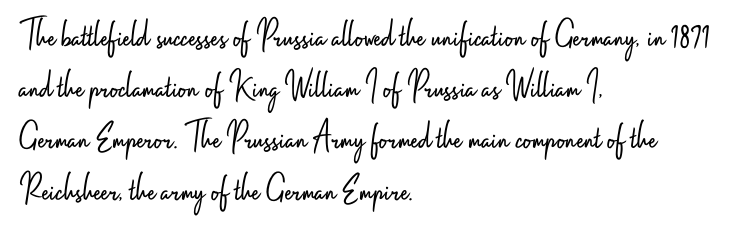
The image shows 40 px light, condensed sans-serif type; set left-aligned, normal line spacing (1.28x), normal letter spacing, not underlined; low stroke contrast and a small x-height.
